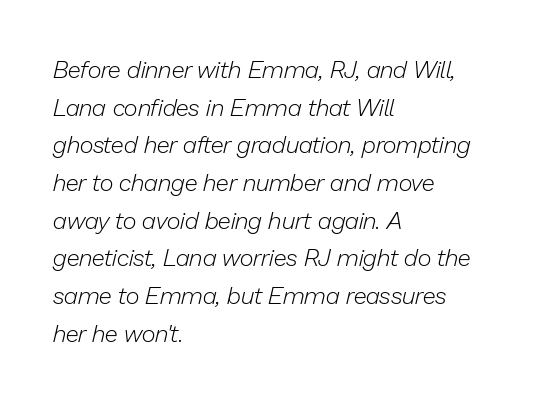
The image shows 24 px text type, italic (leaning right); set left-aligned, normal line spacing (1.57x), normal letter spacing, not underlined.
